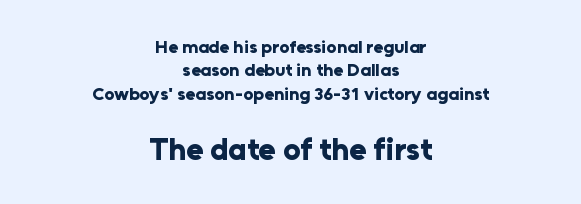
Q: Is the text bold? A: Yes.
Q: Is the text italic (slanted)? A: No, it is upright.
Q: Is the typeface a serif or a sans-serif typeface? A: Sans-serif.
Q: Is the text underlined? A: No.
Q: How is the paragraph aligned? A: Centered.
Q: Is the spacing between letters normal or unusually wide? A: Normal.
Q: Is the spacing between lines tight, normal or loose? A: Normal.
Q: Which block of text is set in a larger size, the first (top) or the second (bottom)? A: The second (bottom) one.
Q: Width (condensed, normal, or wide)? A: Normal.
Q: Stroke contrast? A: Low.
Q: x-height? A: Medium.
Q: Monospaced? A: No.
